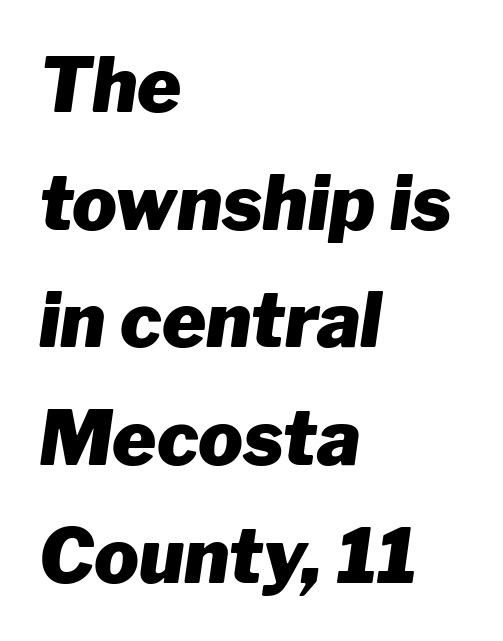
Q: Is the text bold? A: Yes.
Q: Is the text italic (slanted)? A: Yes, it leans right by about 8 degrees.
Q: Is the text underlined? A: No.
Q: How is the paragraph aligned? A: Left-aligned.
Q: Is the spacing between letters normal or unusually wide? A: Normal.
Q: Is the spacing between lines tight, normal or loose? A: Normal.
Q: Width (condensed, normal, or wide)? A: Normal.
Q: Stroke contrast? A: Low.
Q: x-height? A: Medium.
Q: Monospaced? A: No.
